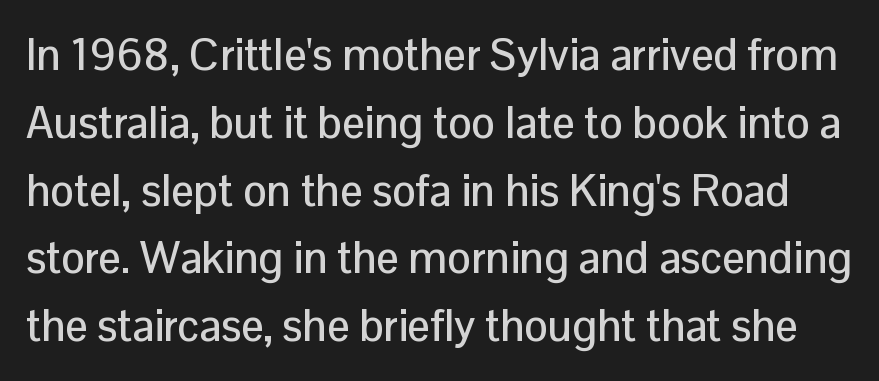
Q: Is the text italic (slanted)? A: No, it is upright.
Q: Is the typeface a serif or a sans-serif typeface? A: Sans-serif.
Q: Is the text underlined? A: No.
Q: Is the spacing between letters normal or unusually wide? A: Normal.
Q: Is the spacing between lines tight, normal or loose? A: Normal.
Q: Width (condensed, normal, or wide)? A: Normal.
Q: Stroke contrast? A: Low.
Q: x-height? A: Medium.
Q: Monospaced? A: No.
